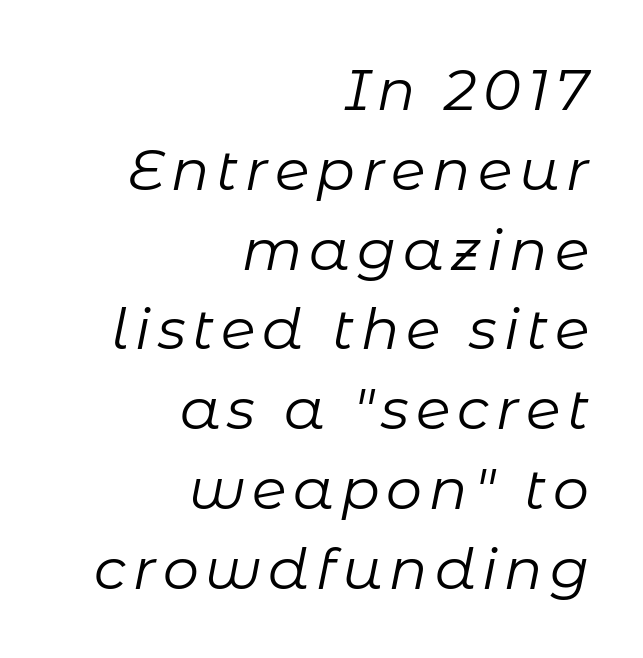
Q: Is the text bold? A: No.
Q: Is the text italic (slanted)? A: Yes, it leans right by about 11 degrees.
Q: Is the text underlined? A: No.
Q: How is the paragraph aligned? A: Right-aligned.
Q: Is the spacing between lines tight, normal or loose? A: Normal.
Q: Width (condensed, normal, or wide)? A: Normal.
Q: Stroke contrast? A: Low.
Q: x-height? A: Medium.
Q: Monospaced? A: No.
